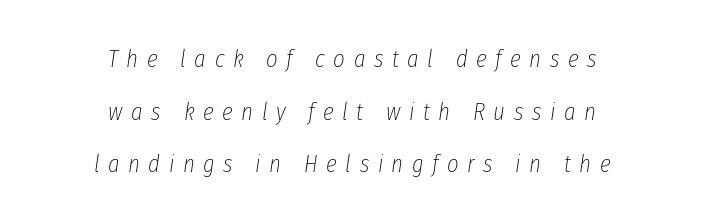
Underlining? Definitely not there. Students, observe: this is what heavily led, spacious text looks like. Teacher's note: observe the equal gaps on both sides — that is centered alignment. Inter-character spacing is expanded well beyond the font's built-in metrics. These glyphs show unthickened strokes, regular width or finer. Emphasis-style slanted type is in use.
